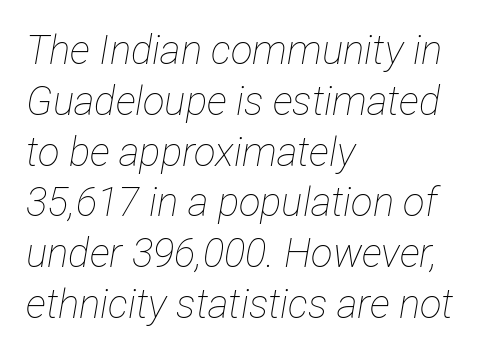
Q: Is the text bold? A: No.
Q: Is the text italic (slanted)? A: Yes, it leans right by about 12 degrees.
Q: Is the text underlined? A: No.
Q: How is the paragraph aligned? A: Left-aligned.
Q: Is the spacing between letters normal or unusually wide? A: Normal.
Q: Is the spacing between lines tight, normal or loose? A: Normal.
Q: Width (condensed, normal, or wide)? A: Condensed.
Q: Stroke contrast? A: Low.
Q: x-height? A: Medium.
Q: Monospaced? A: No.
